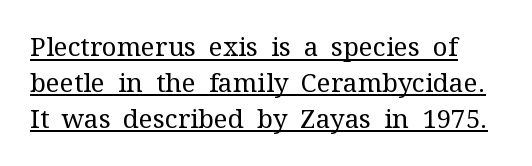
The image shows 26 px text type, upright; set normal line spacing (1.38x), normal letter spacing, underlined.
